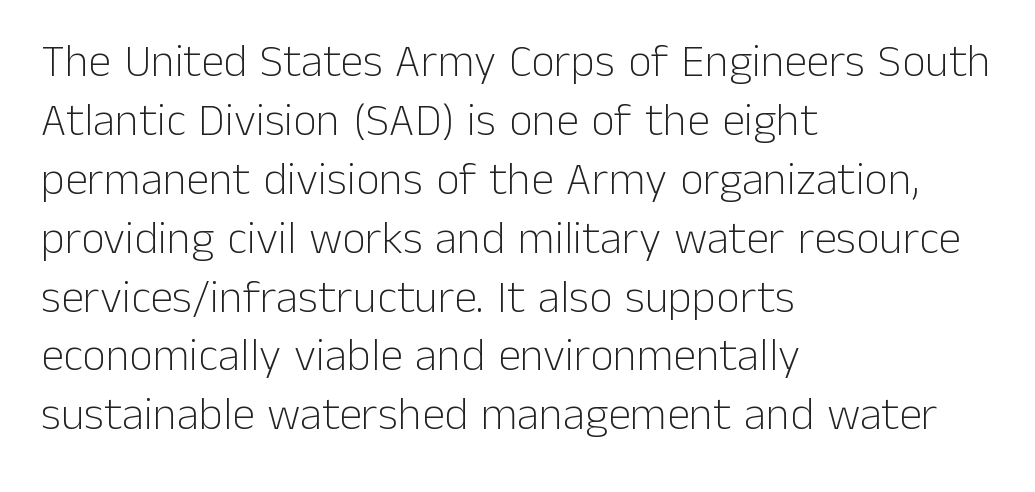
Q: Is the text bold? A: No.
Q: Is the text italic (slanted)? A: No, it is upright.
Q: Is the typeface a serif or a sans-serif typeface? A: Sans-serif.
Q: Is the text underlined? A: No.
Q: How is the paragraph aligned? A: Left-aligned.
Q: Is the spacing between letters normal or unusually wide? A: Normal.
Q: Is the spacing between lines tight, normal or loose? A: Normal.
Q: Width (condensed, normal, or wide)? A: Normal.
Q: Stroke contrast? A: Low.
Q: x-height? A: Medium.
Q: Monospaced? A: No.
